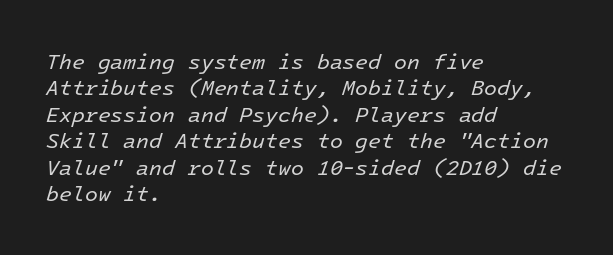
Where is the straight margin? On the left. Notice how descenders clear the ascenders below comfortably — that's standard leading. The face looks like a standard text weight, possibly lighter. Short note: letters normally spaced.
